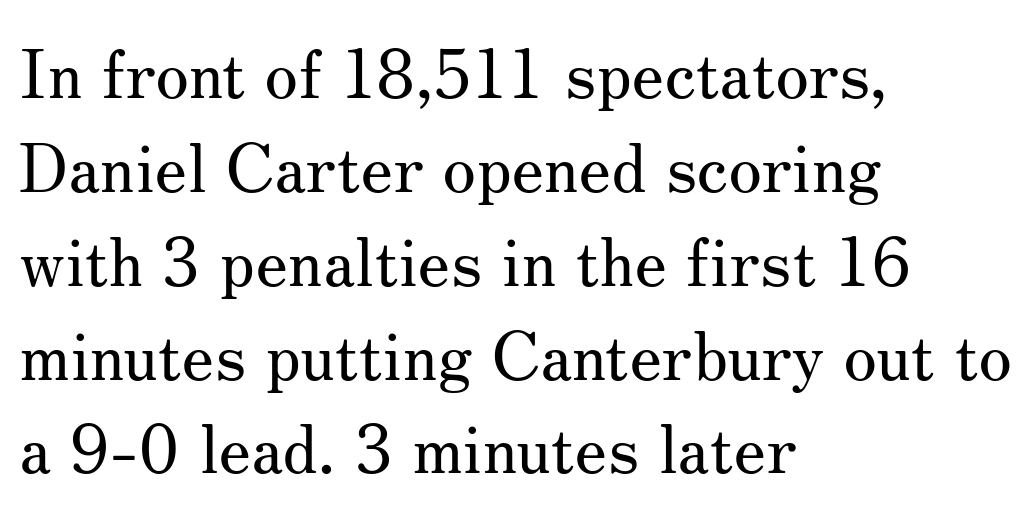
{"serif": "yes", "italic": "no", "bold": "no", "weight": "regular", "width": "normal", "stroke_contrast": "medium", "x_height": "small", "monospaced": "no", "underline": "no", "align": "left", "line_spacing": "normal", "line_spacing_ratio": 1.38, "letter_spacing": "normal", "letter_spacing_em": 0.0, "glyph_px": 68}
